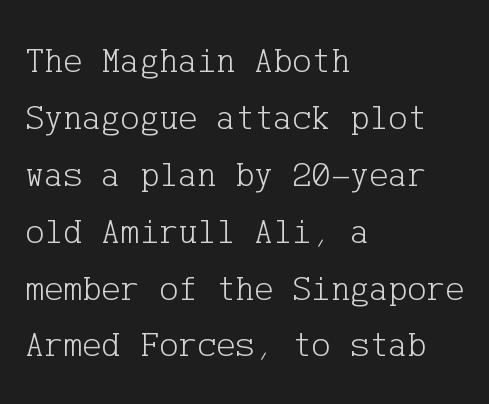
The image shows 36 px light serif type, upright; set left-aligned, normal line spacing (1.58x), normal letter spacing, not underlined; low stroke contrast and a medium x-height.
